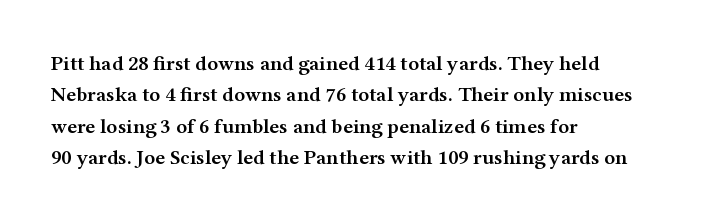
The image shows 21 px text type, upright; set left-aligned, normal line spacing (1.49x), normal letter spacing, not underlined.
